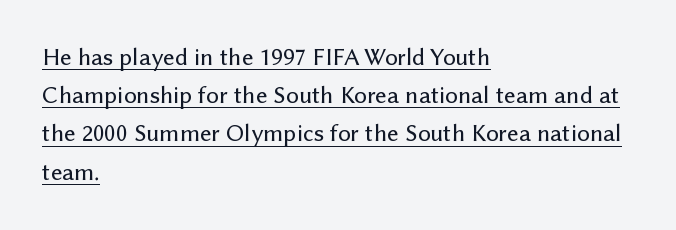
Reading down the column, the eye jumps a familiar distance to each next line. Is the block centered? No — it sits flush against the left margin. Short note: letters normally spaced. Vertical strokes here are truly vertical. The glyphs are accompanied by a horizontal stroke just below them.
